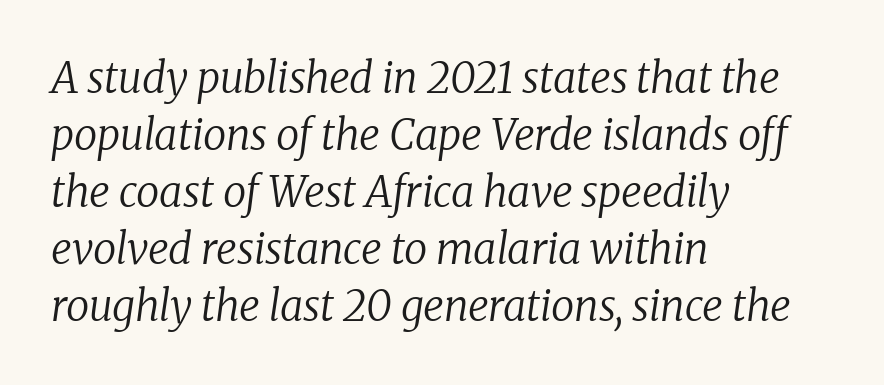
The typography opts for an oblique posture over an upright one. The cut favours lightness, reaching ordinary text weight at its darkest. Honestly, the letter spacing is just normal — you wouldn't notice it. This rendering employs a face with finishing strokes, i.e., a serif.
